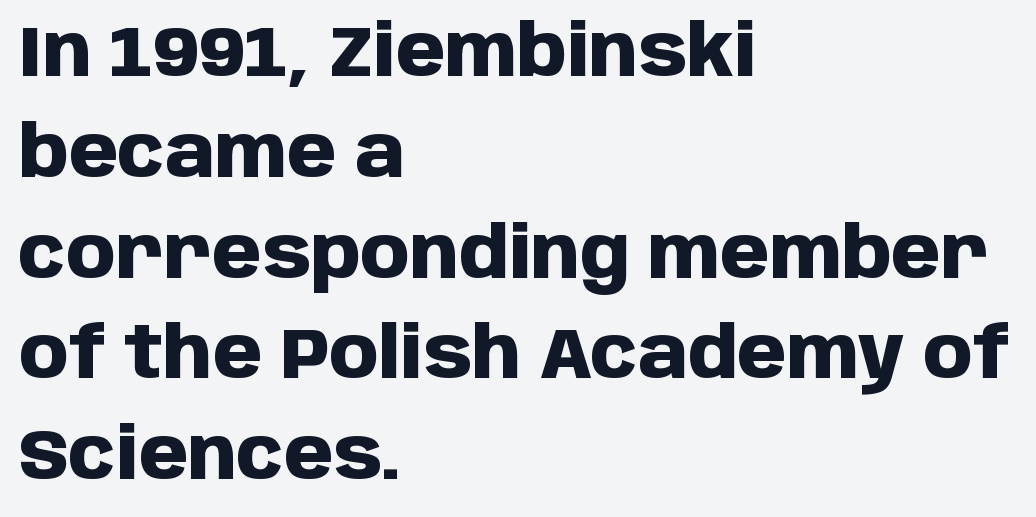
The image shows 71 px heavy sans-serif type, upright; set left-aligned, normal line spacing (1.42x), normal letter spacing, not underlined; low stroke contrast and a large x-height.
